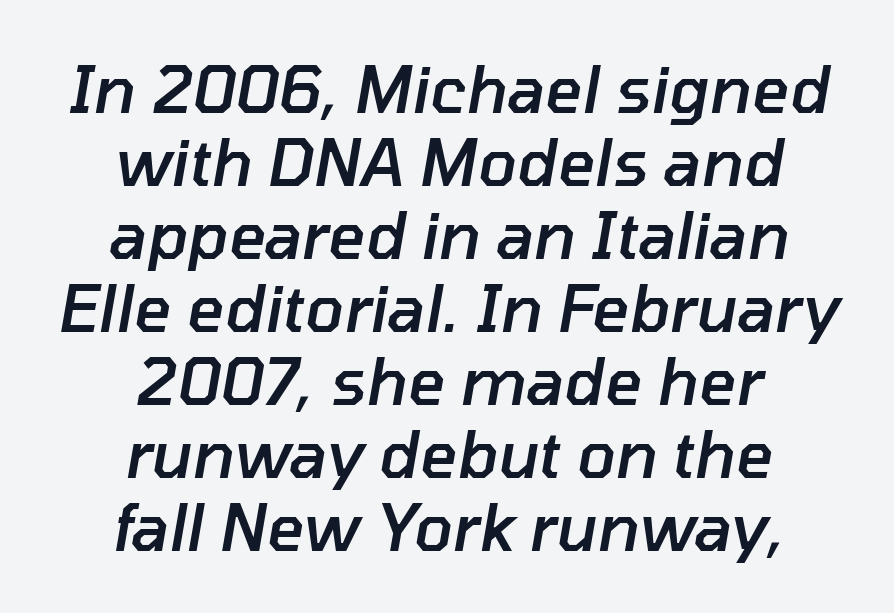
Q: Is the text bold? A: Semi-bold.
Q: Is the text italic (slanted)? A: Yes, it leans right by about 10 degrees.
Q: Is the text underlined? A: No.
Q: How is the paragraph aligned? A: Centered.
Q: Is the spacing between letters normal or unusually wide? A: Normal.
Q: Is the spacing between lines tight, normal or loose? A: Tight.
Q: Width (condensed, normal, or wide)? A: Normal.
Q: Stroke contrast? A: Low.
Q: x-height? A: Medium.
Q: Monospaced? A: No.
